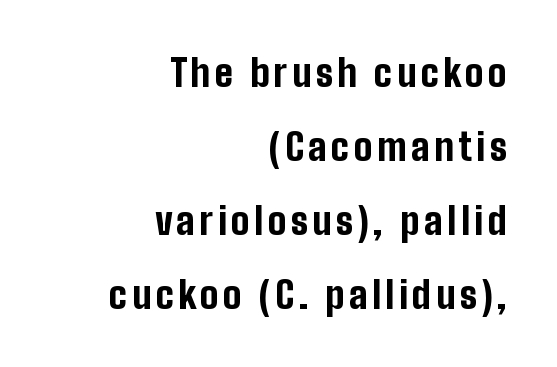
Q: Is the text bold? A: Yes.
Q: Is the text italic (slanted)? A: No, it is upright.
Q: Is the typeface a serif or a sans-serif typeface? A: Sans-serif.
Q: Is the text underlined? A: No.
Q: How is the paragraph aligned? A: Right-aligned.
Q: Is the spacing between lines tight, normal or loose? A: Loose.
Q: Width (condensed, normal, or wide)? A: Condensed.
Q: Stroke contrast? A: Low.
Q: x-height? A: Medium.
Q: Monospaced? A: No.
